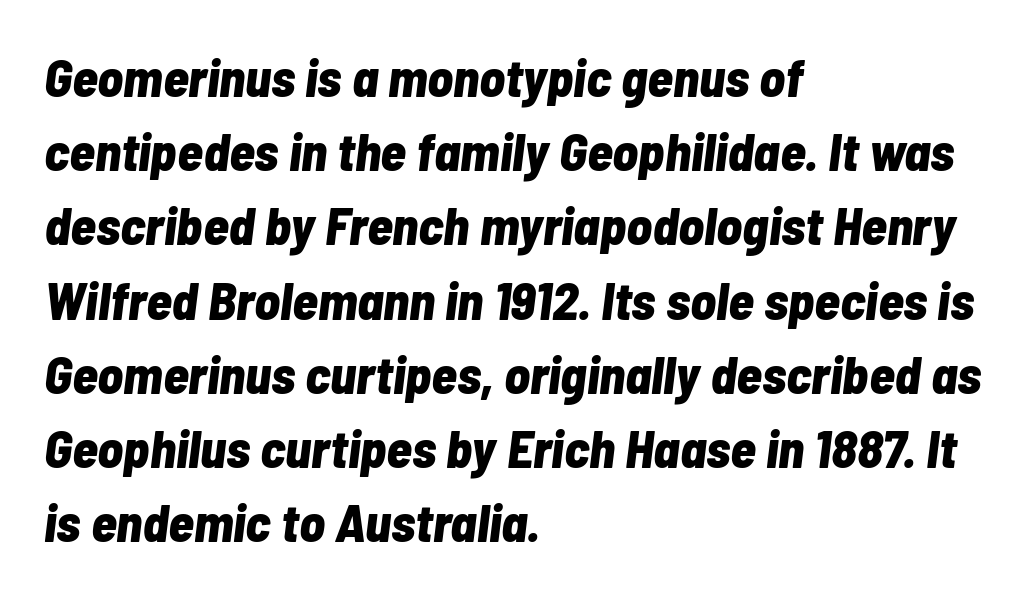
The image shows 53 px bold, condensed type, italic (leaning right); set left-aligned, normal line spacing (1.4x), normal letter spacing, not underlined; low stroke contrast and a medium x-height.
